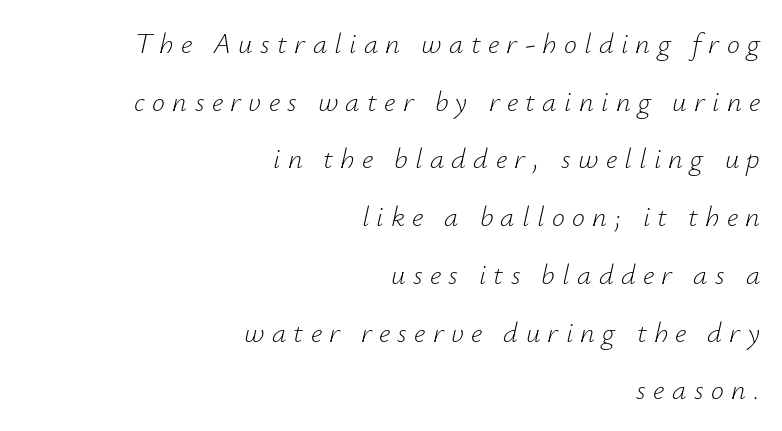
{"italic": "yes", "lean": "right", "slant_degrees": 12, "bold": "no", "weight": "light", "width": "normal", "stroke_contrast": "low", "x_height": "small", "monospaced": "no", "underline": "no", "align": "right", "line_spacing": "loose", "line_spacing_ratio": 1.99, "letter_spacing": "wide", "letter_spacing_em": 0.25, "glyph_px": 29}
